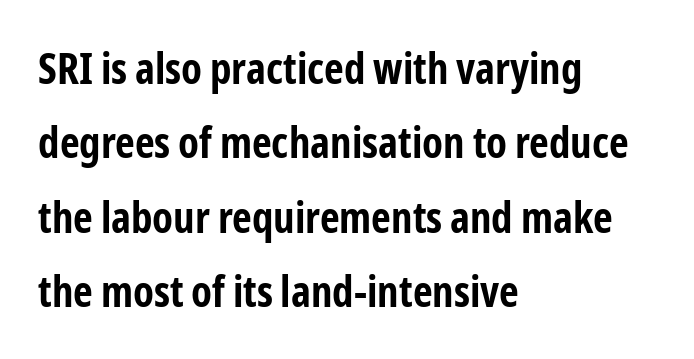
Q: Is the text bold? A: Yes.
Q: Is the text italic (slanted)? A: No, it is upright.
Q: Is the typeface a serif or a sans-serif typeface? A: Sans-serif.
Q: Is the text underlined? A: No.
Q: How is the paragraph aligned? A: Left-aligned.
Q: Is the spacing between letters normal or unusually wide? A: Normal.
Q: Width (condensed, normal, or wide)? A: Condensed.
Q: Stroke contrast? A: Low.
Q: x-height? A: Medium.
Q: Monospaced? A: No.
